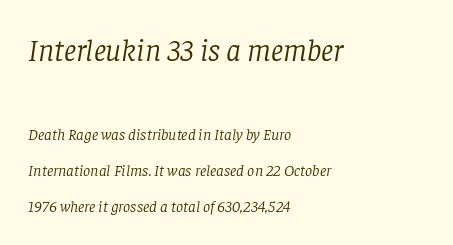
Character size in the leading block exceeds that of the trailing block. The typography opts for an oblique posture over an upright one. Serif or sans? Serif — the stroke terminals have little feet. Here the designer chose a conventional face with non-uniform glyph widths.
